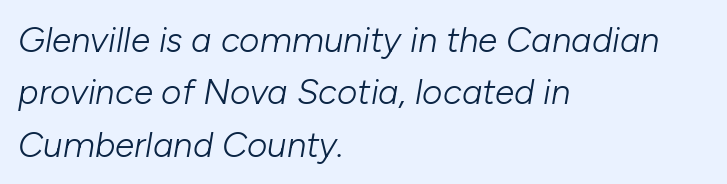
The image shows 35 px light type, italic (leaning right); set left-aligned, normal line spacing (1.5x), normal letter spacing, not underlined; low stroke contrast and a medium x-height.
